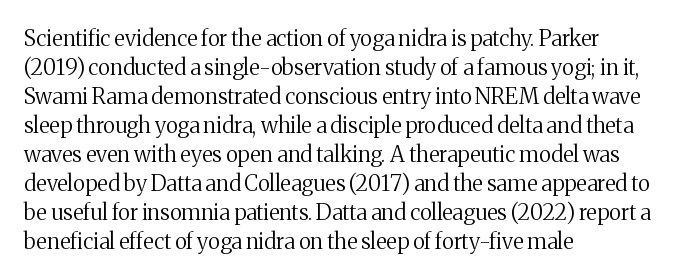
Q: Is the text bold? A: No.
Q: Is the text italic (slanted)? A: No, it is upright.
Q: Is the text underlined? A: No.
Q: How is the paragraph aligned? A: Left-aligned.
Q: Is the spacing between letters normal or unusually wide? A: Normal.
Q: Is the spacing between lines tight, normal or loose? A: Normal.
